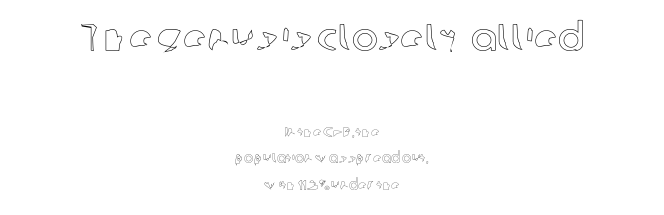
{"italic": "no", "width": "normal", "x_height": "medium", "monospaced": "no", "underline": "no", "align": "center", "line_spacing": "loose", "line_spacing_ratio": 1.91, "letter_spacing": "normal", "letter_spacing_em": 0.0, "larger_block": "first", "size_ratio": 2.79, "glyph_px": 39}
